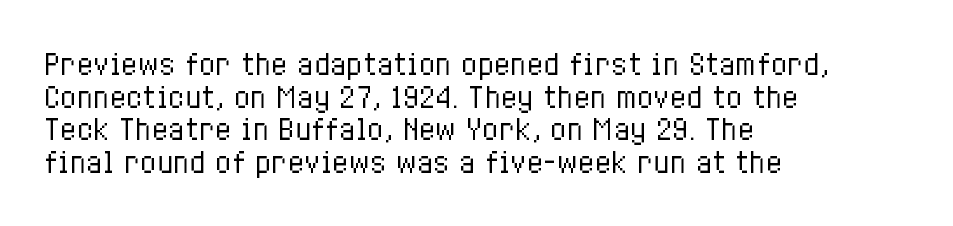
The image shows 27 px text type, upright; set left-aligned, line spacing 1.21x, normal letter spacing, not underlined.
